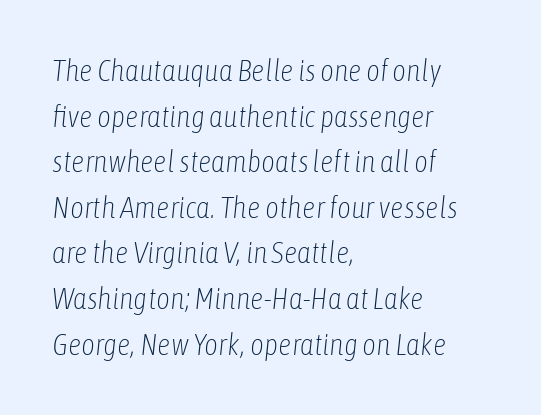
Q: Is the text bold? A: No.
Q: Is the text italic (slanted)? A: Yes, it leans right by about 6 degrees.
Q: Is the text underlined? A: No.
Q: How is the paragraph aligned? A: Left-aligned.
Q: Is the spacing between letters normal or unusually wide? A: Normal.
Q: Is the spacing between lines tight, normal or loose? A: Normal.
Q: Width (condensed, normal, or wide)? A: Condensed.
Q: Stroke contrast? A: Low.
Q: x-height? A: Medium.
Q: Monospaced? A: No.
